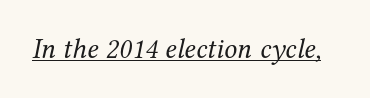
Q: Is the text bold? A: No.
Q: Is the text italic (slanted)? A: Yes, it leans right by about 12 degrees.
Q: Is the typeface a serif or a sans-serif typeface? A: Serif.
Q: Is the text underlined? A: Yes.
Q: Is the spacing between letters normal or unusually wide? A: Normal.
Q: Width (condensed, normal, or wide)? A: Normal.
Q: Stroke contrast? A: Medium.
Q: x-height? A: Medium.
Q: Monospaced? A: No.
